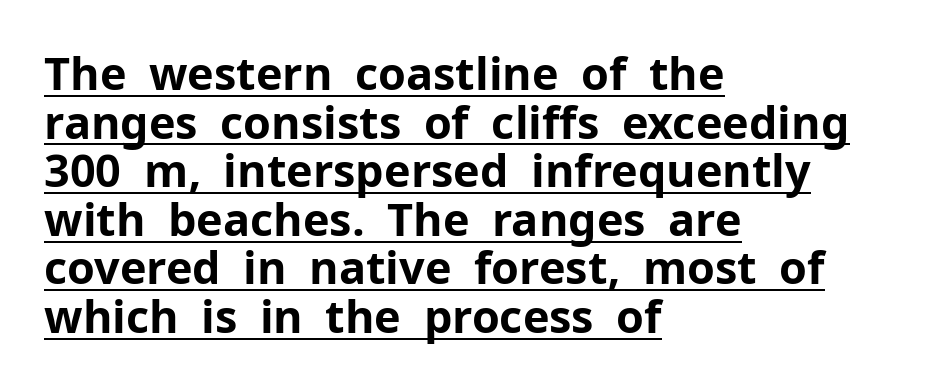
A typesetter would call this proportional, since set widths differ per character. Every stem runs plumb, perpendicular to the baseline. Does extra space separate the letters? No, they use regular spacing. Visually the block forms a straight wall on the left and a jagged coastline on the right. No feet cap the strokes, marking this as sans-serif type.
